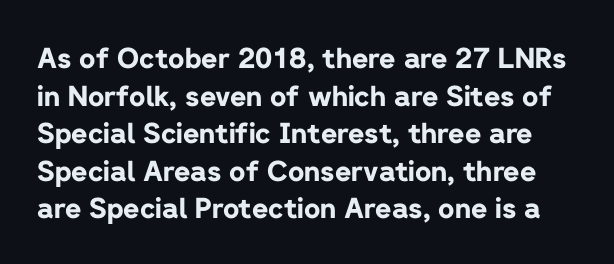
{"serif": "no", "italic": "no", "bold": "yes", "weight": "bold", "width": "normal", "stroke_contrast": "low", "x_height": "medium", "monospaced": "no", "underline": "no", "line_spacing": "normal", "line_spacing_ratio": 1.34, "letter_spacing": "normal", "letter_spacing_em": 0.0, "glyph_px": 28}
